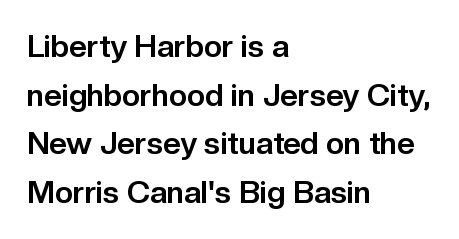
Decoration check: the copy has no underline. The face used here is proportionally spaced, like ordinary book or web type. The paragraph shown leans on its left margin. In terms of letterspacing, this is plain default setting. Leading matches the norm, producing a regular column. Unlike a traditional serif, this face leaves its strokes unadorned.
